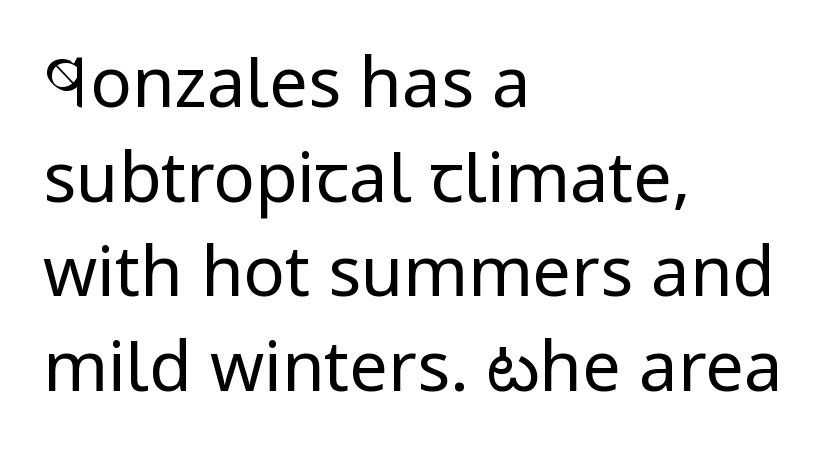
{"serif": "no", "italic": "no", "bold": "no", "weight": "regular", "width": "condensed", "stroke_contrast": "low", "x_height": "large", "monospaced": "no", "underline": "no", "align": "left", "line_spacing": "normal", "line_spacing_ratio": 1.37, "letter_spacing": "normal", "letter_spacing_em": 0.0, "glyph_px": 69}
